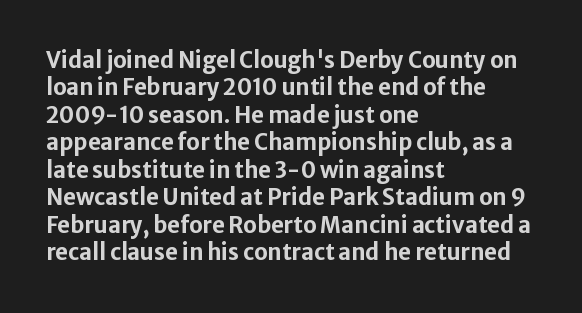
The image shows 22 px bold type, upright; set left-aligned, normal line spacing (1.25x), normal letter spacing, not underlined.
